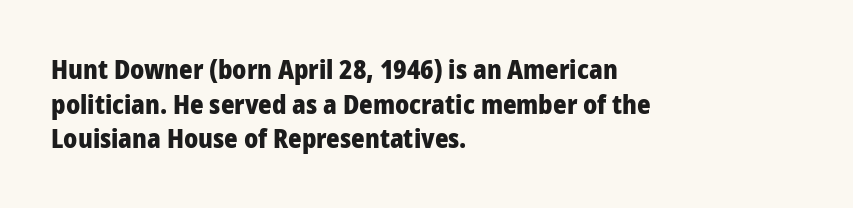
Do the letters lean? They stand straight. Standard letterfit; no display-style spreading of the glyphs. The strip under each line holds only bare page. The rendering anchors every line to the left-hand side. The glyphs have the mass of a bold cut. Quick note: interline space is typical.
